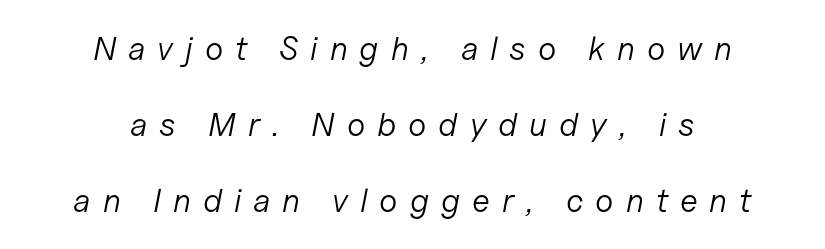
The image shows 33 px light type, italic (leaning right); set centered, loose line spacing (2.31x), unusually wide letter spacing (+0.36 em), not underlined; low stroke contrast and a medium x-height.
